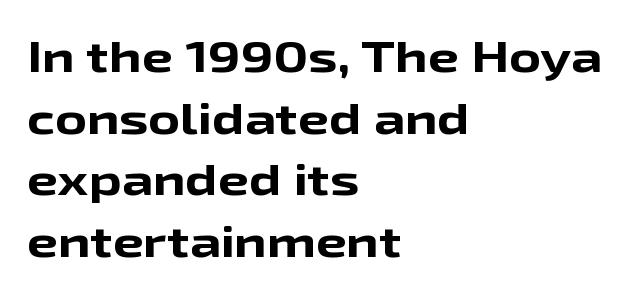
Q: Is the text bold? A: Yes.
Q: Is the text italic (slanted)? A: No, it is upright.
Q: Is the typeface a serif or a sans-serif typeface? A: Sans-serif.
Q: Is the text underlined? A: No.
Q: How is the paragraph aligned? A: Left-aligned.
Q: Is the spacing between letters normal or unusually wide? A: Normal.
Q: Is the spacing between lines tight, normal or loose? A: Normal.
Q: Width (condensed, normal, or wide)? A: Wide.
Q: Stroke contrast? A: Low.
Q: x-height? A: Medium.
Q: Monospaced? A: No.
